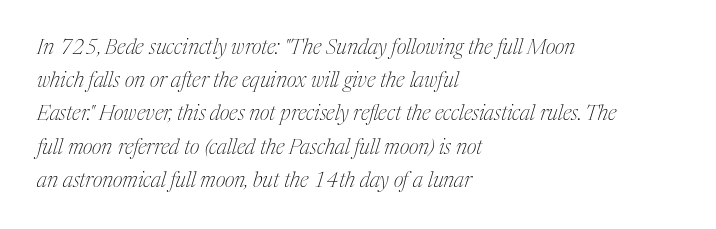
Plain, unruled lines of type. No extra ink here — the face is not bold. Notice how the passage keeps a crisp vertical edge on the left only. The lines sit at an ordinary, default distance from one another. The type is set solid horizontally, with unmodified tracking. An italicized treatment has been applied to the whole sample.
